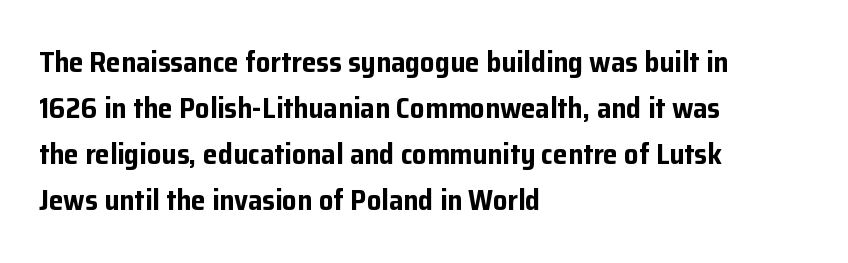
Do the characters align in a grid? No, the font is proportional. Does the type have serifs? No, each stem ends abruptly. Line beginnings align vertically; line endings do not. The letters stand upright; this is a roman face. Spacing between characters is what you'd get straight out of the box. The area under the type is left untouched.
